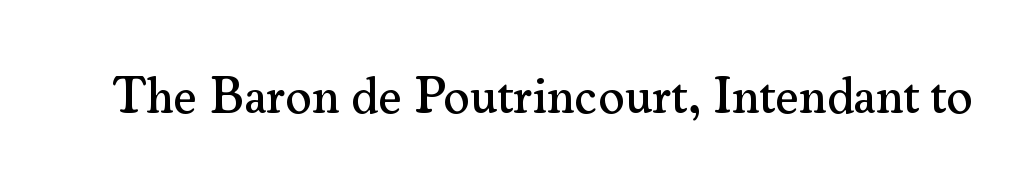
{"serif": "yes", "italic": "no", "width": "normal", "stroke_contrast": "medium", "x_height": "small", "monospaced": "no", "underline": "no", "letter_spacing": "normal", "letter_spacing_em": 0.0, "glyph_px": 51}
